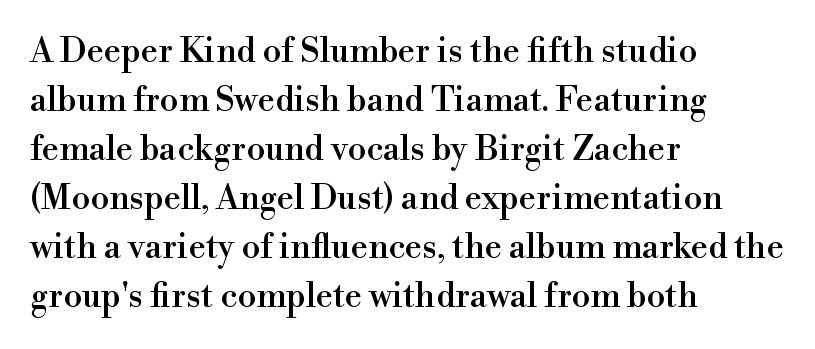
The rendering uses natural spacing where letterforms have individual widths. A bare baseline throughout the passage. Honestly, the letter spacing is just normal — you wouldn't notice it. Each new line begins a customary step beneath the previous one. This is roman type, the default non-slanted kind. Does the copy run flush right? No — it runs flush left.
